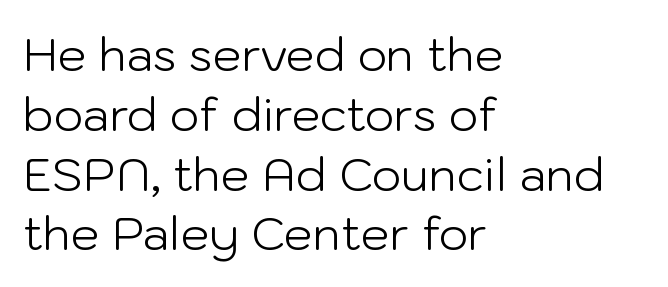
Q: Is the text bold? A: No.
Q: Is the text italic (slanted)? A: No, it is upright.
Q: Is the typeface a serif or a sans-serif typeface? A: Sans-serif.
Q: Is the text underlined? A: No.
Q: How is the paragraph aligned? A: Left-aligned.
Q: Is the spacing between letters normal or unusually wide? A: Normal.
Q: Is the spacing between lines tight, normal or loose? A: Normal.
Q: Width (condensed, normal, or wide)? A: Normal.
Q: Stroke contrast? A: Low.
Q: x-height? A: Medium.
Q: Monospaced? A: No.
